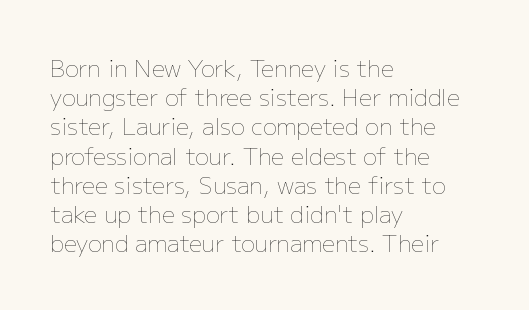
{"italic": "no", "bold": "no", "underline": "no", "align": "left", "line_spacing": "normal", "line_spacing_ratio": 1.27, "letter_spacing": "normal", "letter_spacing_em": 0.0, "glyph_px": 23}
